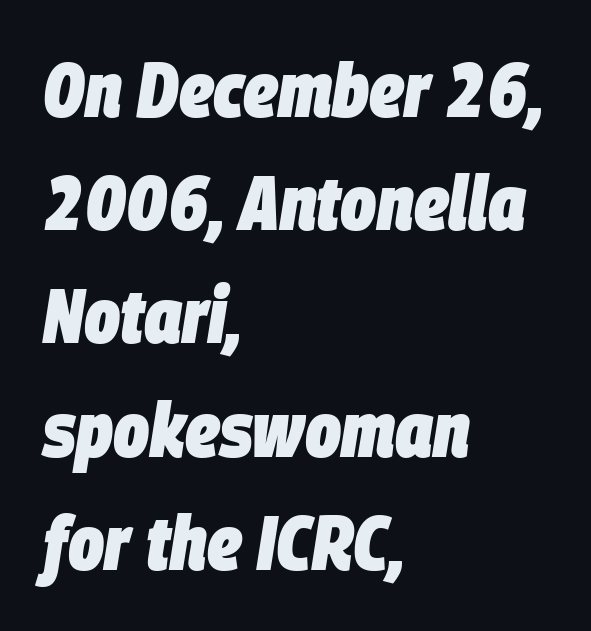
The image shows 76 px heavy, condensed type, italic (leaning right); set left-aligned, normal line spacing (1.49x), normal letter spacing, not underlined; low stroke contrast and a large x-height.
